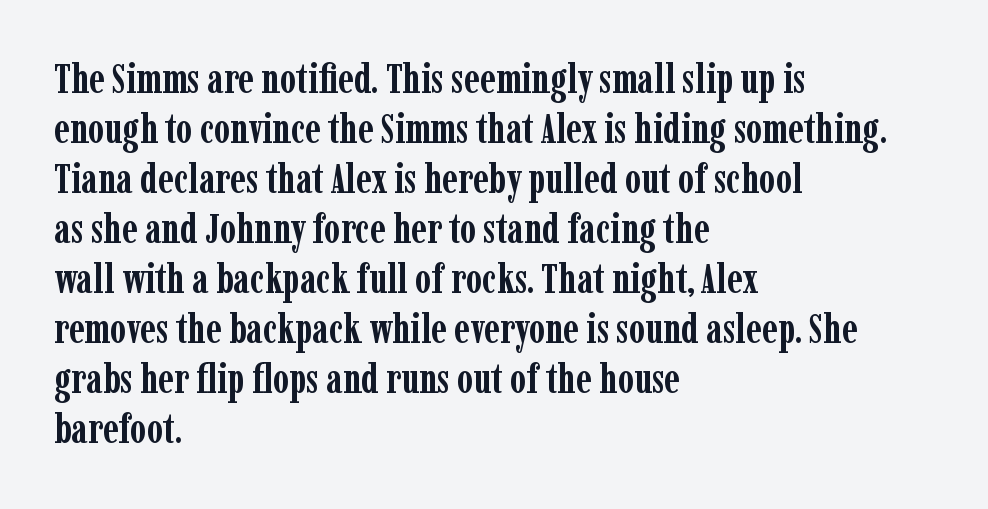
{"serif": "yes", "italic": "no", "bold": "yes", "weight": "semibold", "width": "condensed", "stroke_contrast": "low", "x_height": "medium", "monospaced": "no", "underline": "no", "align": "left", "line_spacing_ratio": 1.22, "letter_spacing": "normal", "letter_spacing_em": 0.0, "glyph_px": 41}
